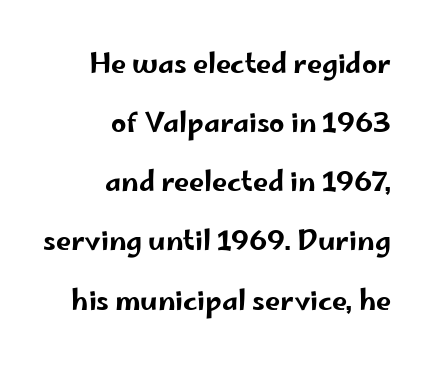
Q: Is the text italic (slanted)? A: No, it is upright.
Q: Is the text underlined? A: No.
Q: How is the paragraph aligned? A: Right-aligned.
Q: Is the spacing between letters normal or unusually wide? A: Normal.
Q: Is the spacing between lines tight, normal or loose? A: Loose.
